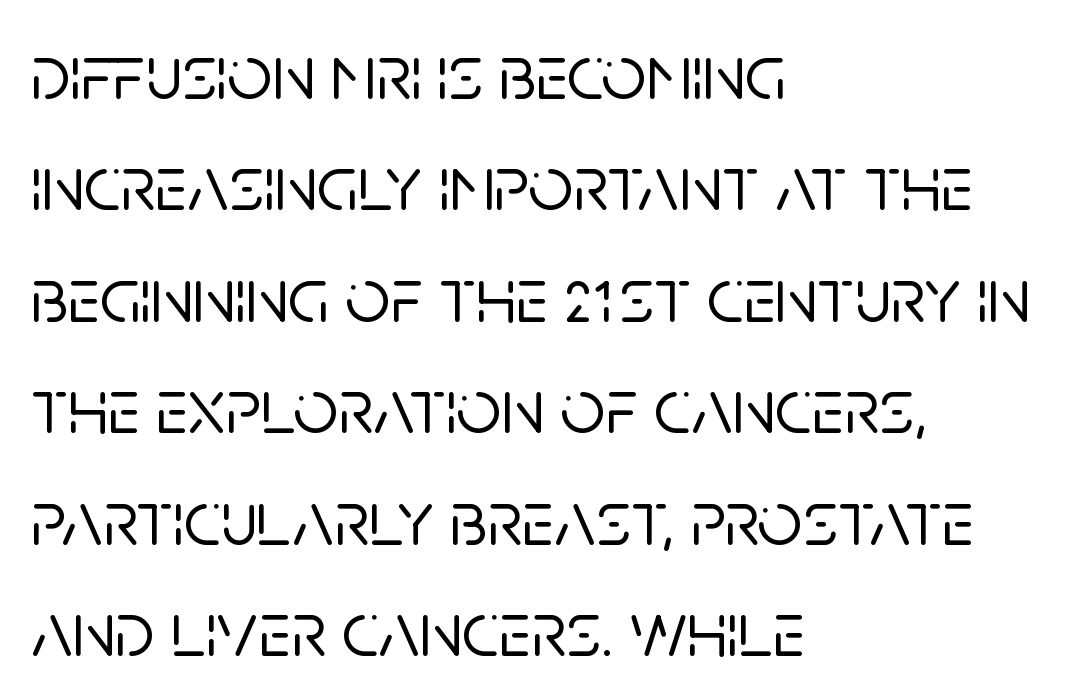
Character widths vary here, with narrow letters taking less room than wide ones. The letters stand upright; this is a roman face. The passage shown stacks its lines at a standard gap. Leftover space on each line is placed entirely after the last word.
